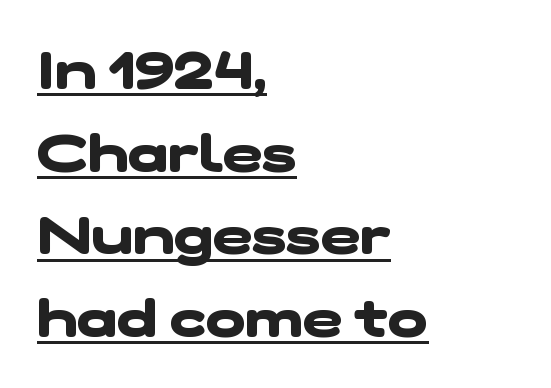
The image shows 53 px heavy, wide sans-serif type; set left-aligned, normal line spacing (1.56x), normal letter spacing, underlined; low stroke contrast and a medium x-height.
